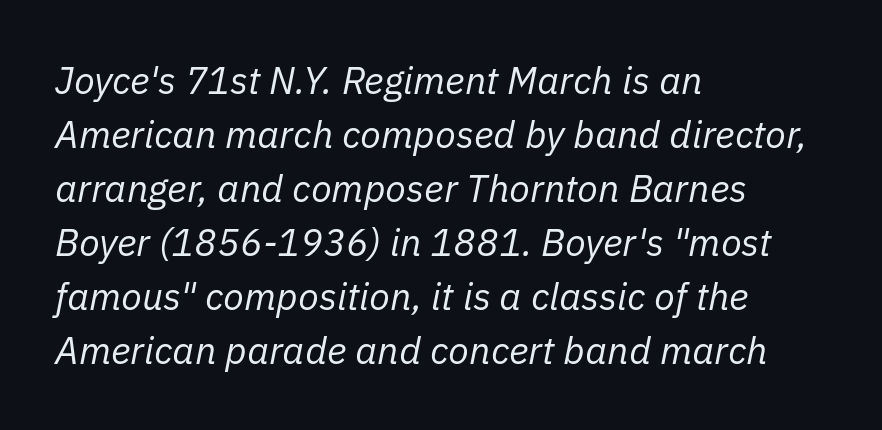
A typesetter would call this proportional, since set widths differ per character. Letters have the restrained weight of plain body copy at most. Any mark beneath the type? The region is blank. Notice how descenders clear the ascenders below comfortably — that's standard leading. Standard letterfit; no display-style spreading of the glyphs. Quick note: italic.
